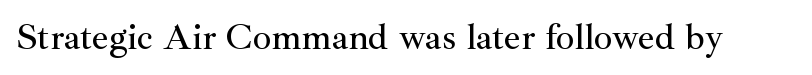
The image shows 37 px serif type, upright; set normal letter spacing, not underlined; medium stroke contrast and a small x-height.
